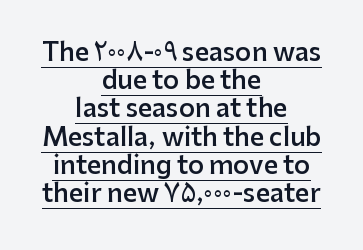
{"italic": "no", "bold": "semi", "underline": "yes", "align": "center", "line_spacing": "tight", "line_spacing_ratio": 1.13, "letter_spacing": "normal", "letter_spacing_em": 0.0, "glyph_px": 25}
